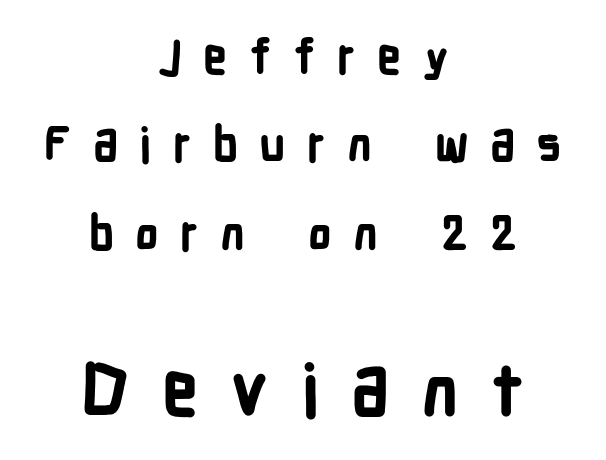
The image shows 71 px bold, condensed sans-serif type, upright; set centered, line spacing 1.88x, unusually wide letter spacing (+0.45 em), not underlined; the second (bottom) block is 1.51x larger; low stroke contrast and a medium x-height.
